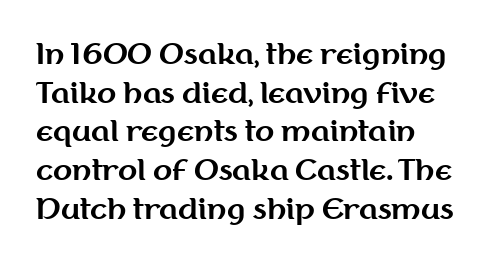
{"serif": "no", "italic": "no", "bold": "yes", "weight": "bold", "width": "normal", "stroke_contrast": "medium", "x_height": "medium", "monospaced": "no", "underline": "no", "align": "left", "line_spacing": "normal", "line_spacing_ratio": 1.38, "letter_spacing": "normal", "letter_spacing_em": 0.0, "glyph_px": 28}
